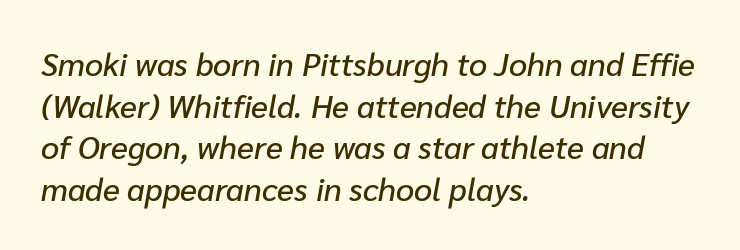
Q: Is the text italic (slanted)? A: Yes, it leans right by about 10 degrees.
Q: Is the text underlined? A: No.
Q: How is the paragraph aligned? A: Left-aligned.
Q: Is the spacing between letters normal or unusually wide? A: Normal.
Q: Is the spacing between lines tight, normal or loose? A: Normal.
Q: Width (condensed, normal, or wide)? A: Normal.
Q: Stroke contrast? A: Low.
Q: x-height? A: Medium.
Q: Monospaced? A: No.
